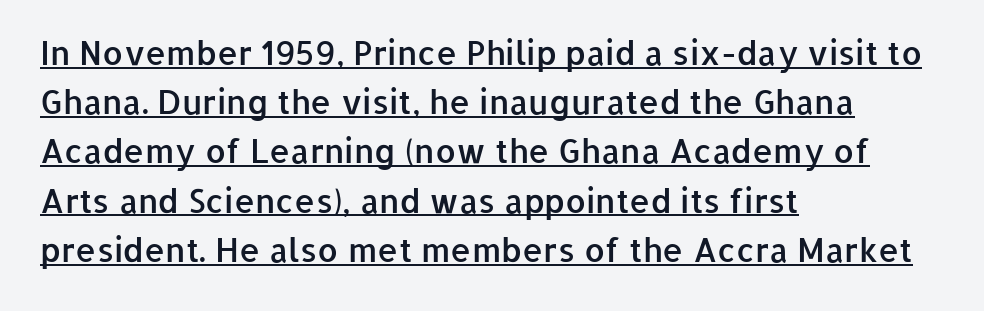
The image shows 33 px semibold sans-serif type, upright; set left-aligned, normal line spacing (1.49x), normal letter spacing, underlined; low stroke contrast and a medium x-height.
